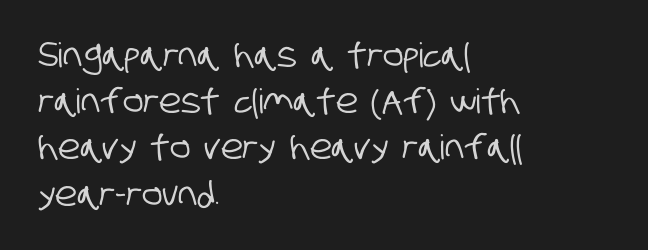
Q: Is the typeface a serif or a sans-serif typeface? A: Sans-serif.
Q: Is the text underlined? A: No.
Q: How is the paragraph aligned? A: Left-aligned.
Q: Is the spacing between letters normal or unusually wide? A: Normal.
Q: Is the spacing between lines tight, normal or loose? A: Normal.
Q: Width (condensed, normal, or wide)? A: Condensed.
Q: Stroke contrast? A: Low.
Q: x-height? A: Large.
Q: Monospaced? A: No.
